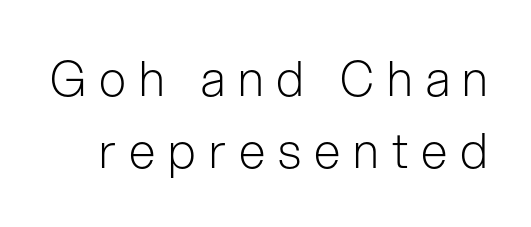
The image shows 48 px light sans-serif type, upright; set normal line spacing (1.5x), unusually wide letter spacing (+0.27 em), not underlined; low stroke contrast and a medium x-height.
